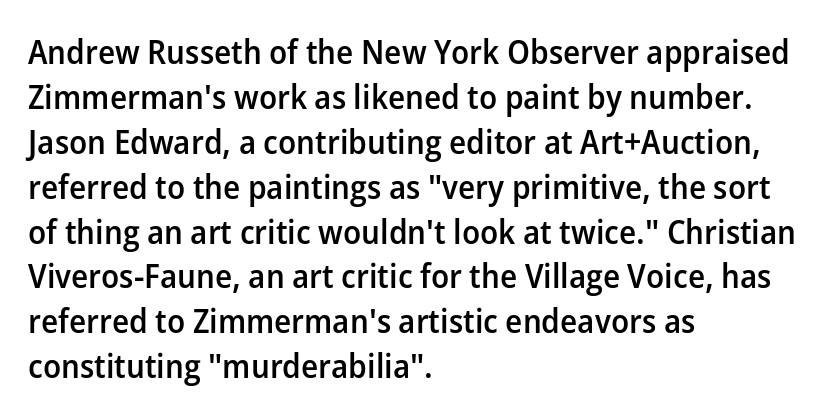
The image shows 34 px semibold sans-serif type, upright; set left-aligned, normal line spacing (1.32x), normal letter spacing, not underlined; low stroke contrast and a medium x-height.
